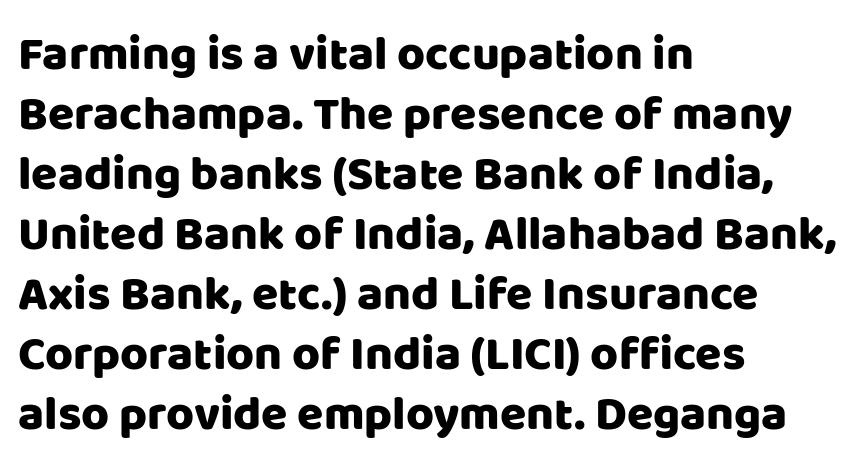
Q: Is the text italic (slanted)? A: No, it is upright.
Q: Is the typeface a serif or a sans-serif typeface? A: Sans-serif.
Q: Is the text underlined? A: No.
Q: How is the paragraph aligned? A: Left-aligned.
Q: Is the spacing between letters normal or unusually wide? A: Normal.
Q: Is the spacing between lines tight, normal or loose? A: Normal.
Q: Width (condensed, normal, or wide)? A: Normal.
Q: Stroke contrast? A: Low.
Q: x-height? A: Large.
Q: Monospaced? A: No.
